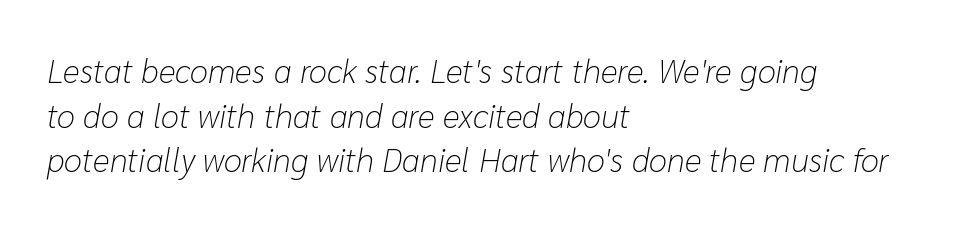
Q: Is the text bold? A: No.
Q: Is the text italic (slanted)? A: Yes, it leans right by about 10 degrees.
Q: Is the text underlined? A: No.
Q: How is the paragraph aligned? A: Left-aligned.
Q: Is the spacing between letters normal or unusually wide? A: Normal.
Q: Is the spacing between lines tight, normal or loose? A: Normal.
Q: Width (condensed, normal, or wide)? A: Normal.
Q: Stroke contrast? A: Low.
Q: x-height? A: Medium.
Q: Monospaced? A: No.
